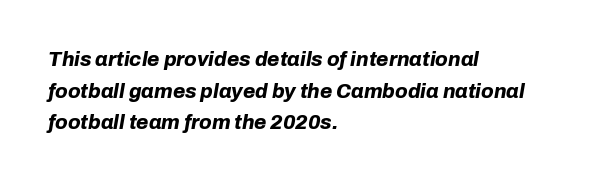
Each word holds together tightly as a unit, with standard inter-letter gaps. Does the weight exceed regular? Yes, all the way to bold. Decoration check: the copy has no underline. Students, observe: this is what conventionally led text looks like.
